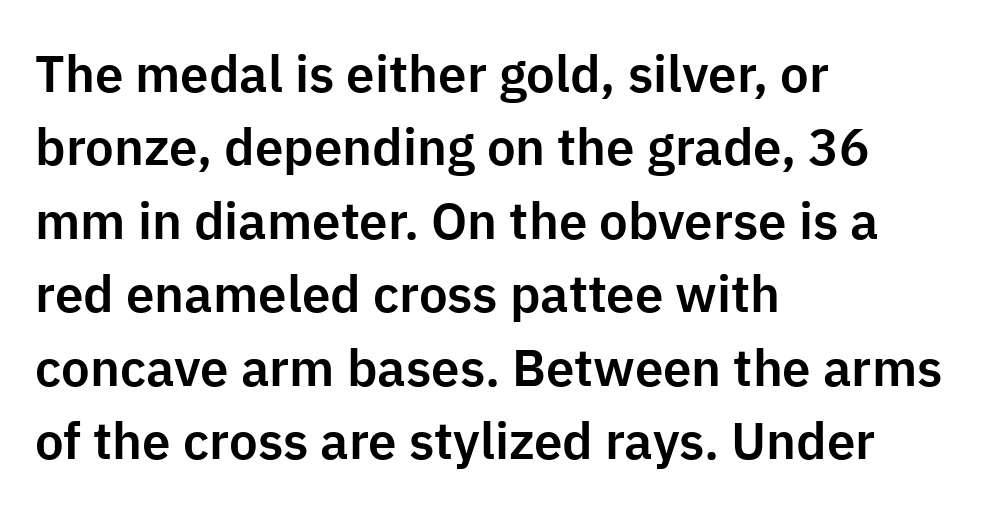
Q: Is the text italic (slanted)? A: No, it is upright.
Q: Is the typeface a serif or a sans-serif typeface? A: Sans-serif.
Q: Is the text underlined? A: No.
Q: How is the paragraph aligned? A: Left-aligned.
Q: Is the spacing between letters normal or unusually wide? A: Normal.
Q: Is the spacing between lines tight, normal or loose? A: Normal.
Q: Width (condensed, normal, or wide)? A: Normal.
Q: Stroke contrast? A: Low.
Q: x-height? A: Medium.
Q: Monospaced? A: No.
